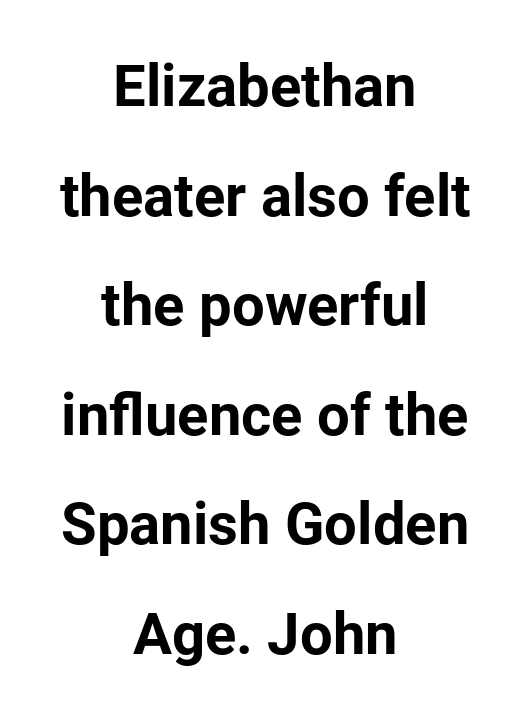
{"serif": "no", "italic": "no", "bold": "yes", "weight": "bold", "width": "normal", "stroke_contrast": "low", "x_height": "medium", "monospaced": "no", "underline": "no", "align": "center", "line_spacing_ratio": 1.89, "letter_spacing": "normal", "letter_spacing_em": 0.0, "glyph_px": 58}
